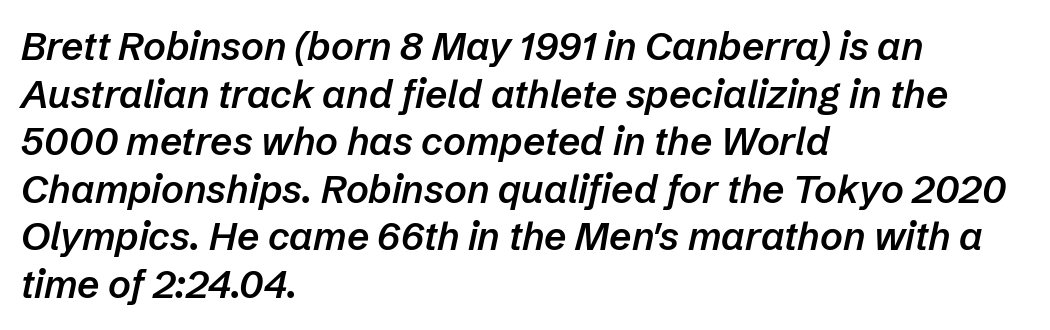
{"italic": "yes", "lean": "right", "slant_degrees": 12, "bold": "semi", "weight": "semibold", "width": "normal", "stroke_contrast": "low", "x_height": "medium", "monospaced": "no", "underline": "no", "align": "left", "line_spacing_ratio": 1.22, "letter_spacing": "normal", "letter_spacing_em": 0.0, "glyph_px": 39}
